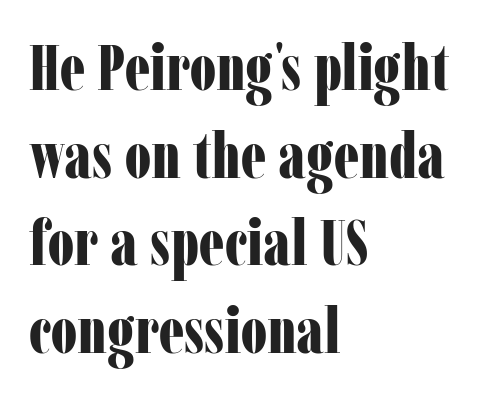
The image shows 64 px bold, condensed serif type, upright; set left-aligned, normal line spacing (1.37x), normal letter spacing, not underlined; low stroke contrast and a medium x-height.
